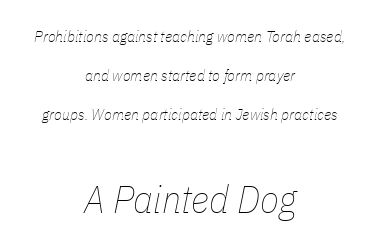
The image shows 39 px thin, condensed type, italic (leaning right); set centered, loose line spacing (2.44x), normal letter spacing, not underlined; the second (bottom) block is 2.44x larger; low stroke contrast and a medium x-height.
